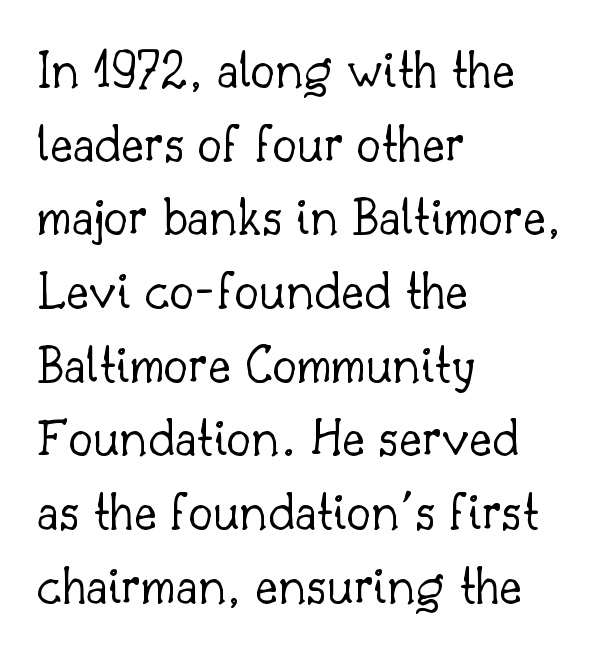
Q: Is the text bold? A: No.
Q: Is the text italic (slanted)? A: No, it is upright.
Q: Is the text underlined? A: No.
Q: How is the paragraph aligned? A: Left-aligned.
Q: Is the spacing between letters normal or unusually wide? A: Normal.
Q: Is the spacing between lines tight, normal or loose? A: Normal.
Q: Width (condensed, normal, or wide)? A: Normal.
Q: Stroke contrast? A: Low.
Q: x-height? A: Small.
Q: Monospaced? A: No.
